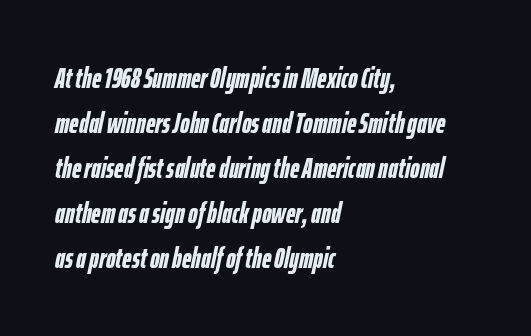
Q: Is the text bold? A: Yes.
Q: Is the text italic (slanted)? A: Yes, it leans right by about 12 degrees.
Q: Is the text underlined? A: No.
Q: How is the paragraph aligned? A: Left-aligned.
Q: Is the spacing between letters normal or unusually wide? A: Normal.
Q: Is the spacing between lines tight, normal or loose? A: Normal.
Q: Width (condensed, normal, or wide)? A: Condensed.
Q: Stroke contrast? A: Low.
Q: x-height? A: Medium.
Q: Monospaced? A: No.
